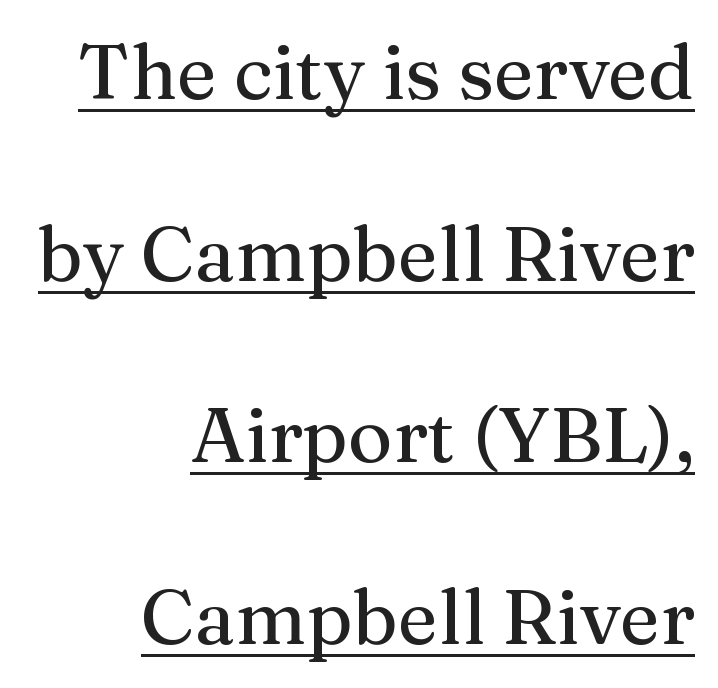
The rendering shows small feet on the letterforms — a serif design. The specimen reads as upright at a glance. There is no visible air inserted between adjacent glyphs. Emphasis is given by a line drawn under the lettering. You could fit nearly another row in the gap between these rows. Is this a fixed-width face? No — the glyphs have proportional, varying widths.
